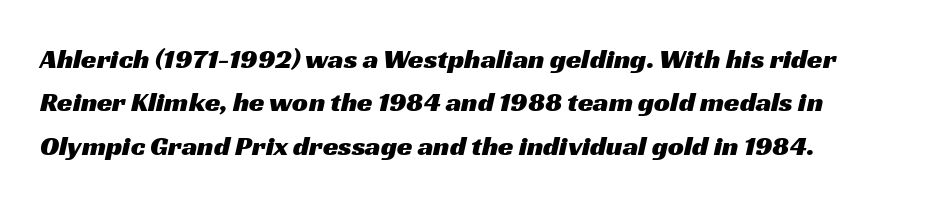
You could not count columns in this text — the font is proportionally spaced. These lines are composed in type without serifs. Notice how descenders clear the ascenders below comfortably — that's standard leading. Compared with typical body copy, the letter spacing here is the same. The foot of each line stays bare and open.
